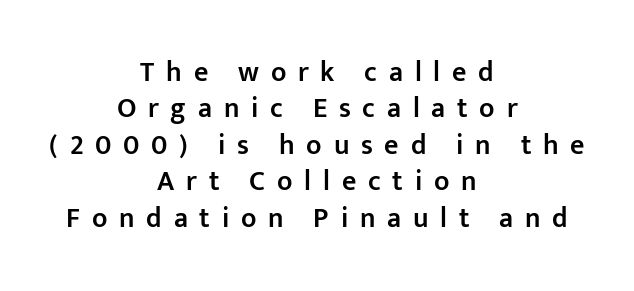
Just letters on the line, the space beneath them empty. The lettering stays uniformly vertical, giving the passage a roman look. The face used here is proportionally spaced, like ordinary book or web type. The rendering inserts visible extra space after every character. Letterform terminals end flat and unadorned throughout the passage.
